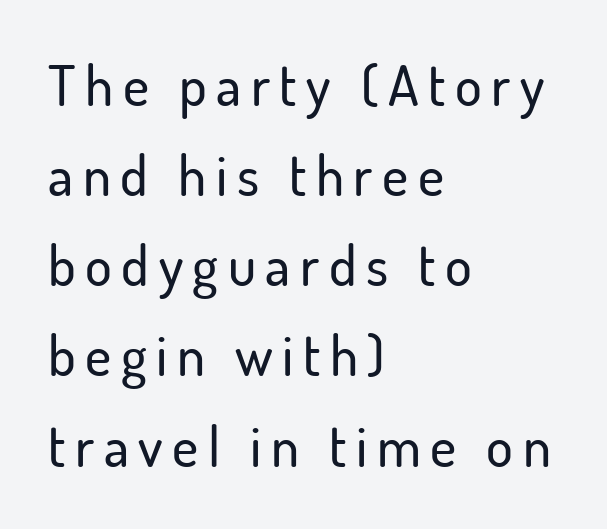
{"serif": "no", "italic": "no", "width": "normal", "stroke_contrast": "low", "x_height": "small", "monospaced": "no", "underline": "no", "align": "left", "line_spacing": "normal", "line_spacing_ratio": 1.61, "glyph_px": 56}
